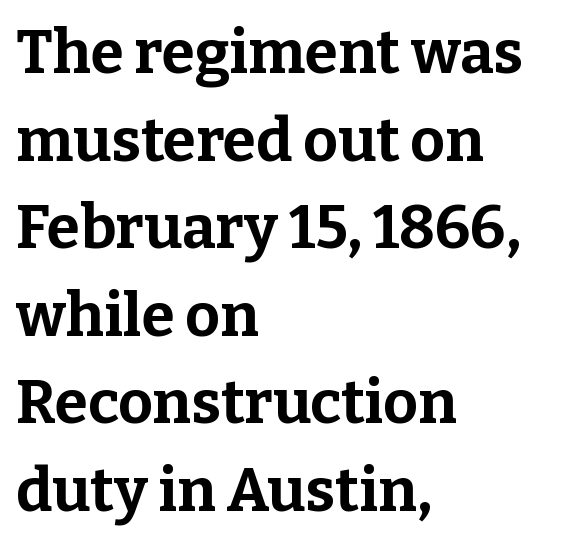
Q: Is the text bold? A: Yes.
Q: Is the text italic (slanted)? A: No, it is upright.
Q: Is the typeface a serif or a sans-serif typeface? A: Serif.
Q: Is the text underlined? A: No.
Q: How is the paragraph aligned? A: Left-aligned.
Q: Is the spacing between letters normal or unusually wide? A: Normal.
Q: Is the spacing between lines tight, normal or loose? A: Normal.
Q: Width (condensed, normal, or wide)? A: Normal.
Q: Stroke contrast? A: Low.
Q: x-height? A: Medium.
Q: Monospaced? A: No.
